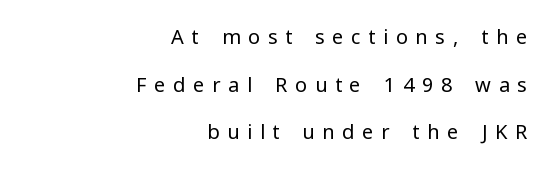
Q: Is the text bold? A: No.
Q: Is the text italic (slanted)? A: No, it is upright.
Q: Is the text underlined? A: No.
Q: How is the paragraph aligned? A: Right-aligned.
Q: Is the spacing between letters normal or unusually wide? A: Unusually wide.
Q: Is the spacing between lines tight, normal or loose? A: Loose.
